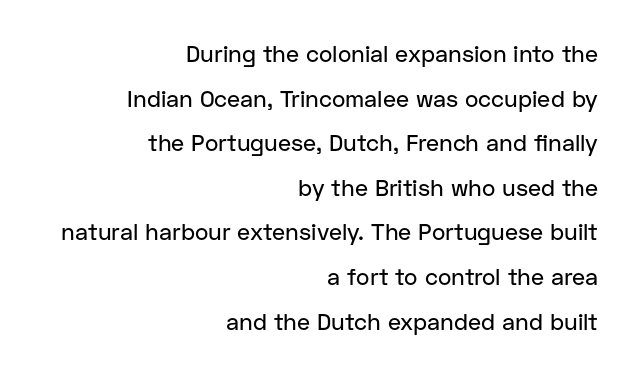
{"italic": "no", "underline": "no", "align": "right", "line_spacing": "loose", "line_spacing_ratio": 1.94, "letter_spacing": "normal", "letter_spacing_em": 0.0, "glyph_px": 23}
